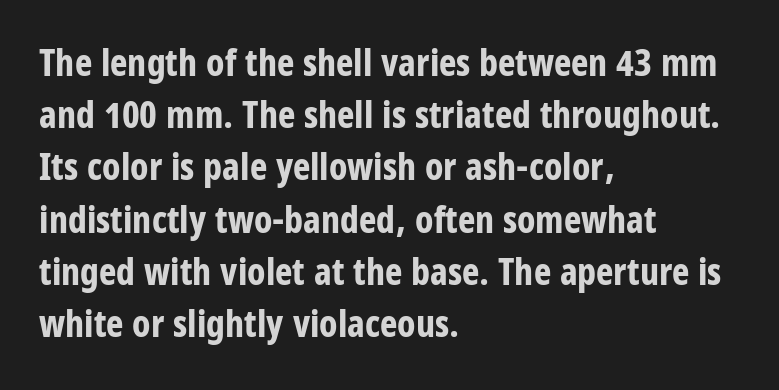
The image shows 37 px bold, condensed sans-serif type, upright; set left-aligned, normal line spacing (1.41x), normal letter spacing, not underlined; low stroke contrast and a large x-height.
